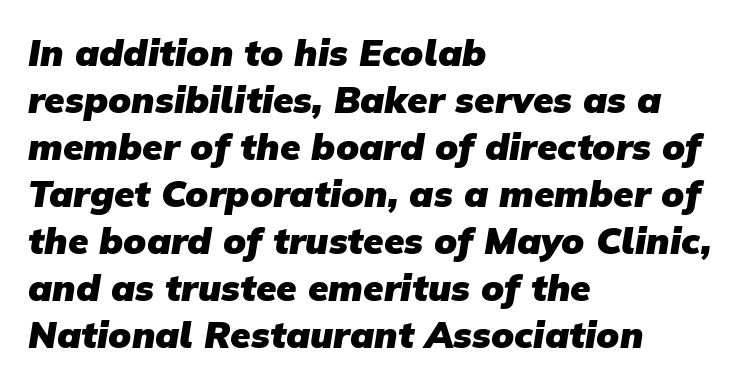
The image shows 37 px heavy sans-serif type; set left-aligned, normal line spacing (1.27x), normal letter spacing, not underlined; low stroke contrast and a medium x-height.
